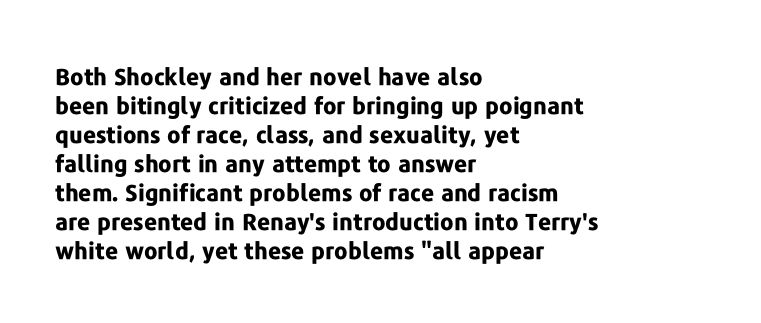
The typography opts for an upright posture over an oblique one. What weight is shown? A full bold with thick strokes. How would I describe the line gaps? Plain and ordinary. Each line starts at the same left margin while the right side varies.
